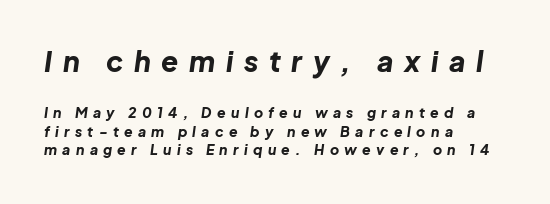
{"italic": "yes", "lean": "right", "slant_degrees": 8, "bold": "yes", "weight": "bold", "width": "normal", "stroke_contrast": "low", "x_height": "medium", "monospaced": "no", "underline": "no", "align": "left", "line_spacing": "normal", "line_spacing_ratio": 1.34, "letter_spacing": "wide", "letter_spacing_em": 0.38, "larger_block": "first", "size_ratio": 2.0, "glyph_px": 28}
